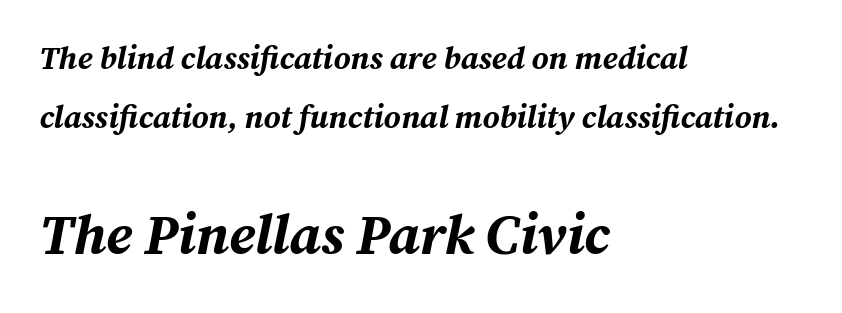
{"italic": "yes", "lean": "right", "slant_degrees": 12, "bold": "yes", "weight": "bold", "width": "normal", "stroke_contrast": "medium", "x_height": "medium", "monospaced": "no", "underline": "no", "align": "left", "line_spacing_ratio": 1.85, "letter_spacing": "normal", "letter_spacing_em": 0.0, "larger_block": "second", "size_ratio": 1.75, "glyph_px": 56}
